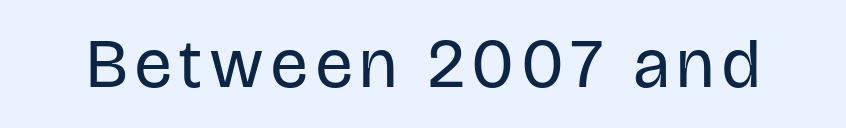
The image shows 69 px regular-weight, condensed sans-serif type, upright; set not underlined; low stroke contrast and a large x-height.
